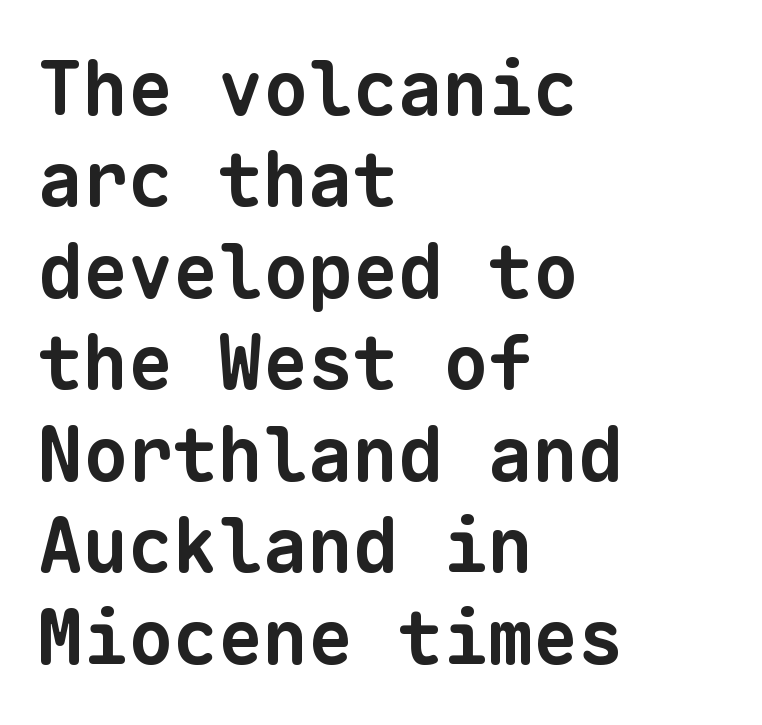
The image shows 75 px bold sans-serif type, monospaced; set left-aligned, line spacing 1.22x, normal letter spacing, not underlined; low stroke contrast and a medium x-height.
